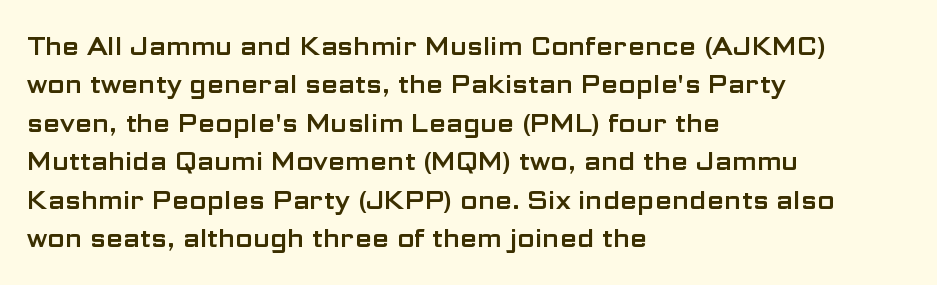
The image shows 25 px text type, upright; set left-aligned, normal line spacing (1.54x), normal letter spacing, not underlined.
